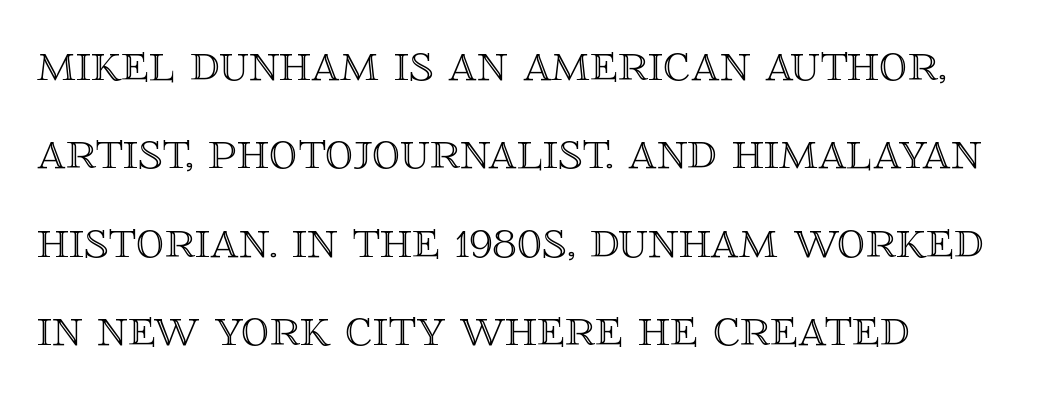
You could not count columns in this text — the font is proportionally spaced. This rendering leaves character spacing at its baseline value. The area under the type is left untouched. Ascenders rise straight up at ninety degrees. One glance says typical: line gaps are just what's usual.
